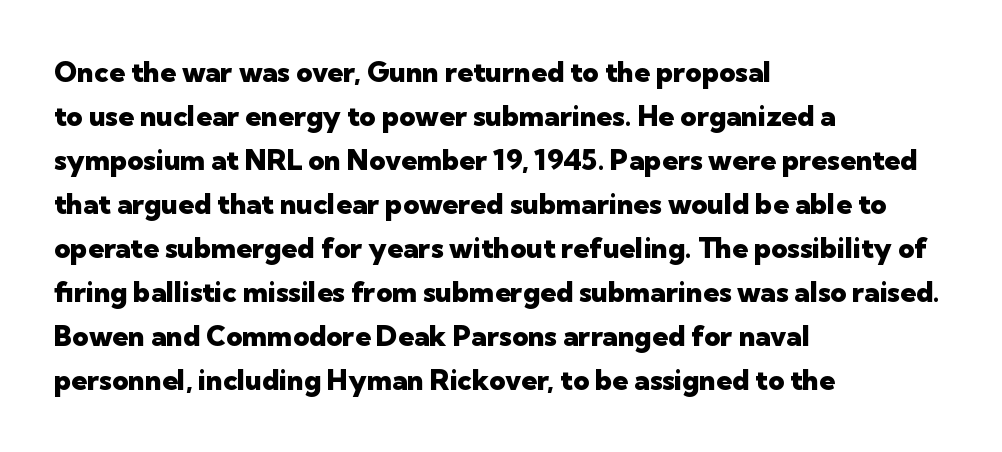
The image shows 28 px heavy sans-serif type, upright; set left-aligned, normal line spacing (1.57x), normal letter spacing, not underlined; low stroke contrast and a medium x-height.
